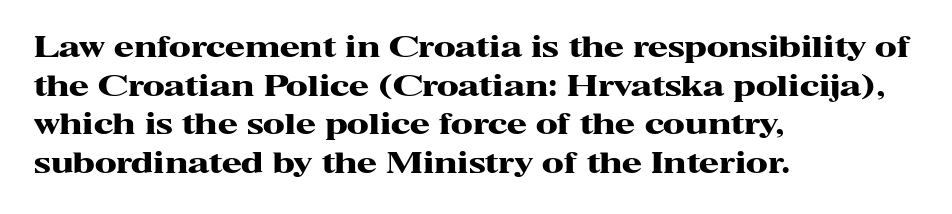
The image shows 29 px heavy, wide serif type, upright; set left-aligned, normal line spacing (1.33x), normal letter spacing, not underlined; high stroke contrast and a medium x-height.
